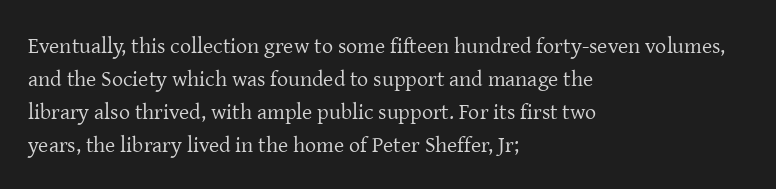
{"italic": "no", "bold": "no", "underline": "no", "align": "left", "line_spacing": "normal", "line_spacing_ratio": 1.5, "letter_spacing": "normal", "letter_spacing_em": 0.0, "glyph_px": 22}
